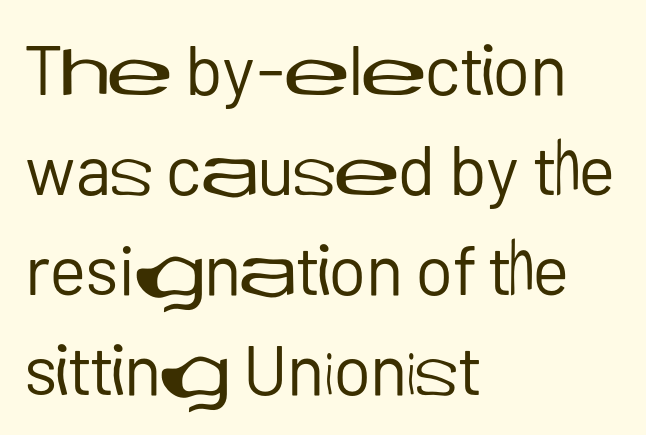
The image shows 70 px regular-weight sans-serif type, upright; set left-aligned, normal line spacing (1.43x), normal letter spacing, not underlined; low stroke contrast and a medium x-height.
